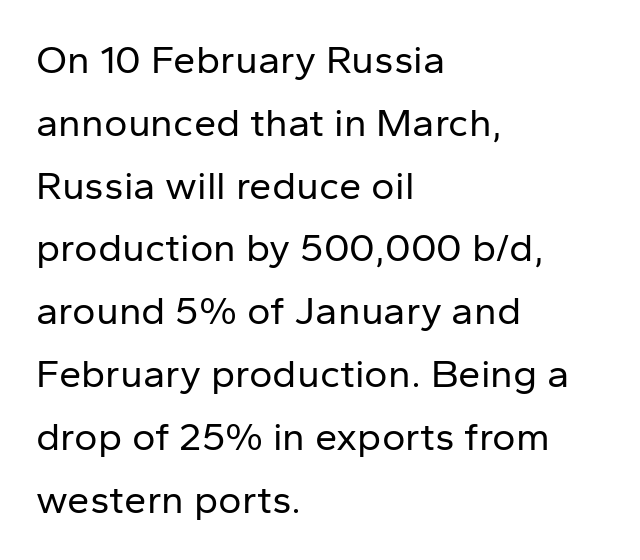
The image shows 40 px regular-weight sans-serif type, upright; set left-aligned, normal line spacing (1.57x), normal letter spacing, not underlined; low stroke contrast and a medium x-height.
